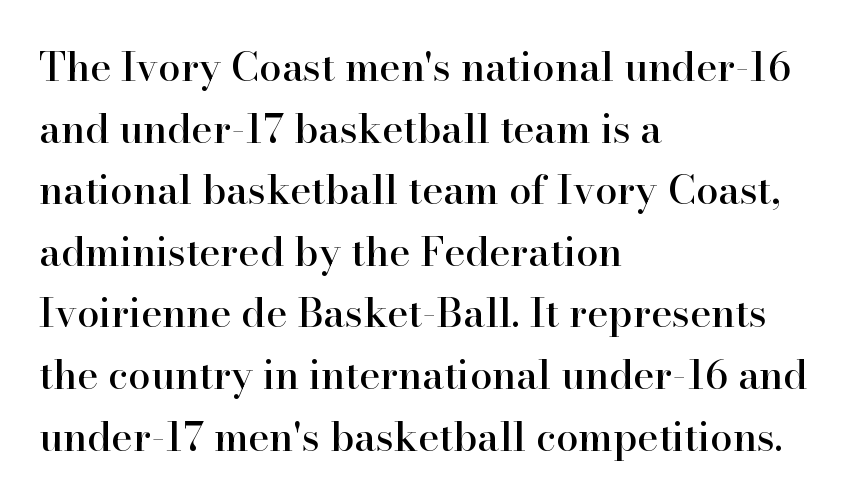
The image shows 40 px serif type, upright; set left-aligned, normal line spacing (1.54x), normal letter spacing, not underlined; high stroke contrast and a small x-height.
